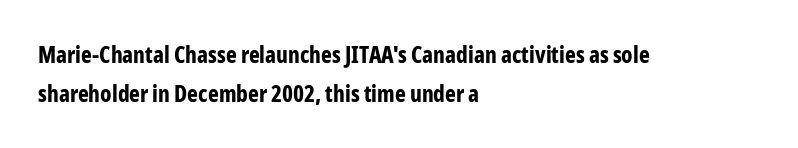
The image shows 23 px bold type, upright; set left-aligned, line spacing 1.71x, normal letter spacing, not underlined.
